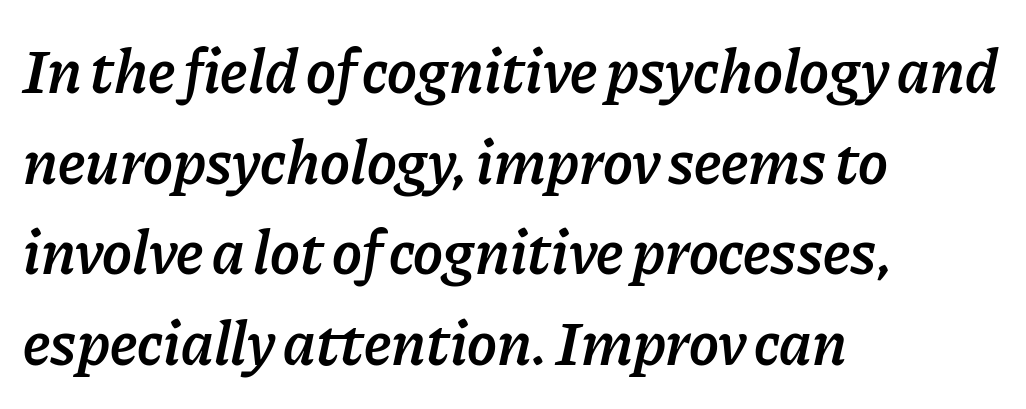
This is oblique type, the kind used for emphasis or titles. The typesetting leans somewhat heavy: a semibold. Character widths vary here, with narrow letters taking less room than wide ones. These lines sit exactly where default settings would place them. The space beneath each line is pristine and unruled.
